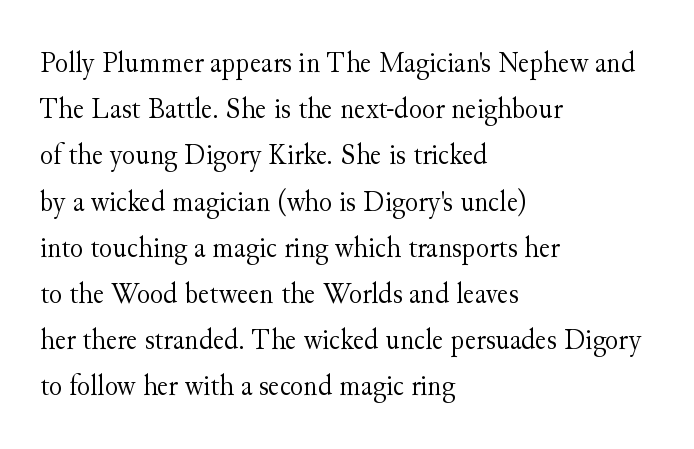
These lines are rendered in a variable-pitch font. Leftover space on each line is placed entirely after the last word. The characters are drawn with everyday or finer stroke widths. The letters stand upright; this is a roman face.
